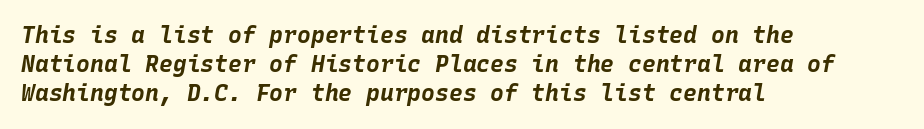
The image shows 23 px bold type, italic (leaning right); set left-aligned, normal line spacing (1.27x), normal letter spacing, not underlined.
